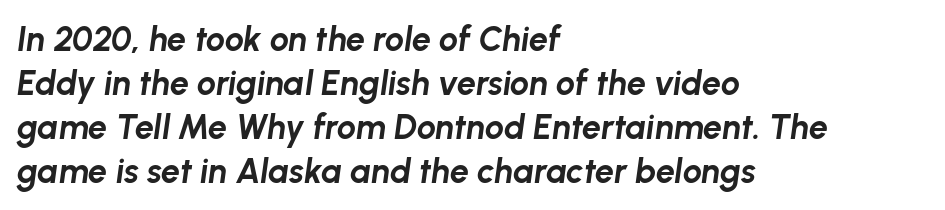
Q: Is the text bold? A: Yes.
Q: Is the text italic (slanted)? A: Yes, it leans right by about 8 degrees.
Q: Is the text underlined? A: No.
Q: How is the paragraph aligned? A: Left-aligned.
Q: Is the spacing between letters normal or unusually wide? A: Normal.
Q: Is the spacing between lines tight, normal or loose? A: Normal.
Q: Width (condensed, normal, or wide)? A: Normal.
Q: Stroke contrast? A: Low.
Q: x-height? A: Medium.
Q: Monospaced? A: No.
